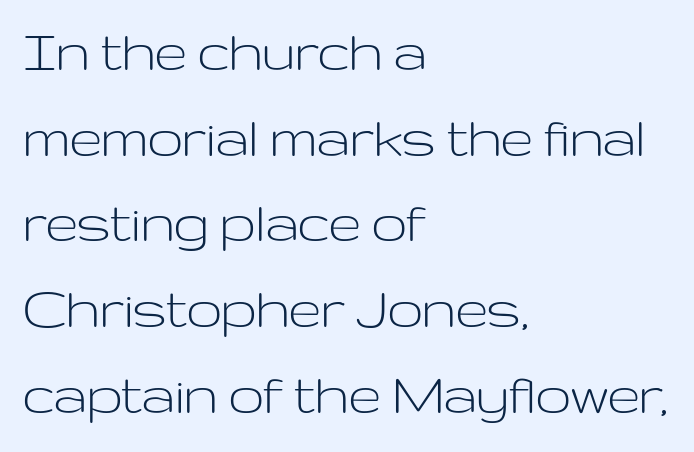
This is roman type, the default non-slanted kind. Nothing unusual about the tracking: characters are spaced as the font intends. Every row of glyphs begins at an identical x-position on the left. The glyphs in this specimen are sans serif.
